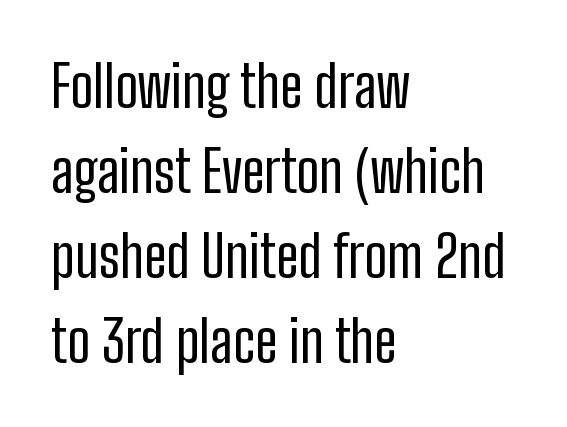
The image shows 57 px regular-weight, condensed sans-serif type, upright; set left-aligned, normal line spacing (1.49x), normal letter spacing, not underlined; low stroke contrast and a medium x-height.
